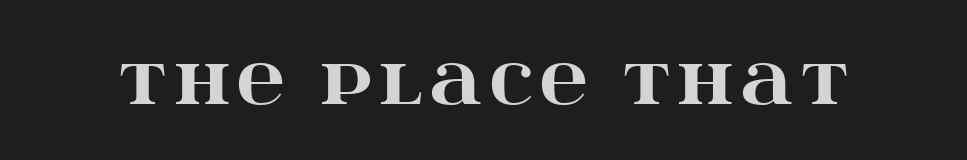
The image shows 66 px heavy, wide serif type, upright; set not underlined; high stroke contrast and a large x-height.
